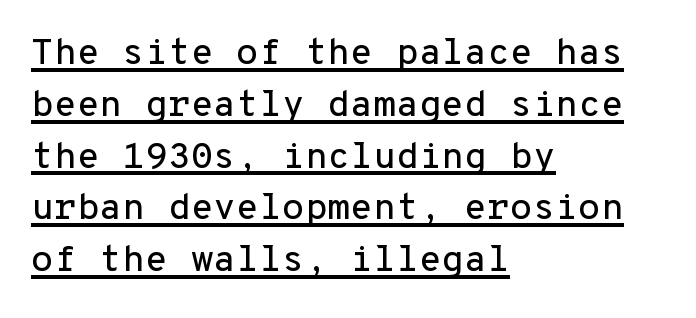
Glyph-to-glyph distance matches everyday printed text. The lines in this sample share a left origin and differ only in where they stop. Successive baselines arrive at the customary interval. Spacing verdict: monospaced, one width for all characters.
